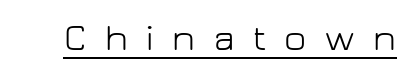
Stroke terminals: plain, sans-serif. The weight tops out at a normal text grade. A rule runs beneath these lines of type. Proportional: the letters do not fall into vertical columns.
